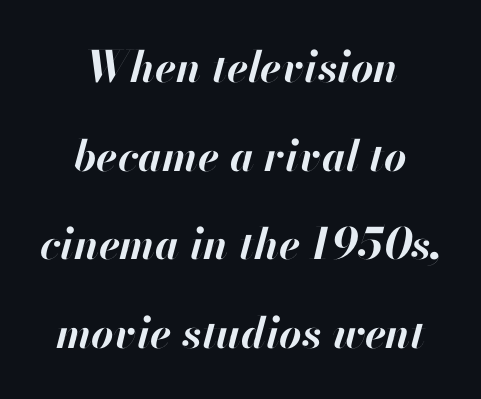
The image shows 43 px bold type, italic (leaning right); set centered, loose line spacing (2.06x), normal letter spacing, not underlined; high stroke contrast and a small x-height.
